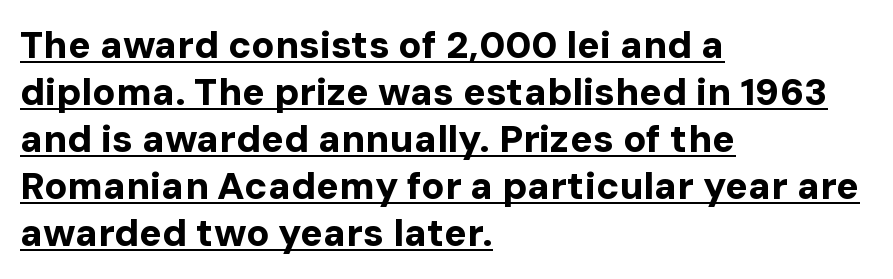
Q: Is the text bold? A: Yes.
Q: Is the text italic (slanted)? A: No, it is upright.
Q: Is the typeface a serif or a sans-serif typeface? A: Sans-serif.
Q: Is the text underlined? A: Yes.
Q: How is the paragraph aligned? A: Left-aligned.
Q: Is the spacing between letters normal or unusually wide? A: Normal.
Q: Width (condensed, normal, or wide)? A: Normal.
Q: Stroke contrast? A: Low.
Q: x-height? A: Medium.
Q: Monospaced? A: No.
